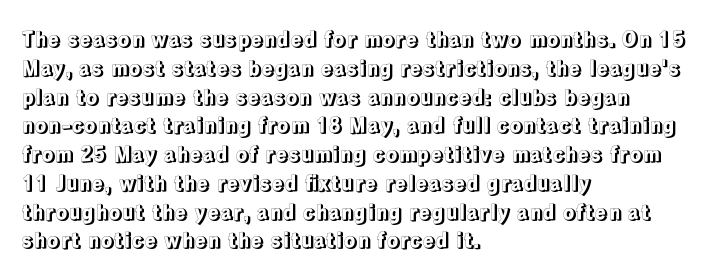
The image shows 21 px text type, upright; set left-aligned, normal line spacing (1.37x), normal letter spacing, not underlined.
